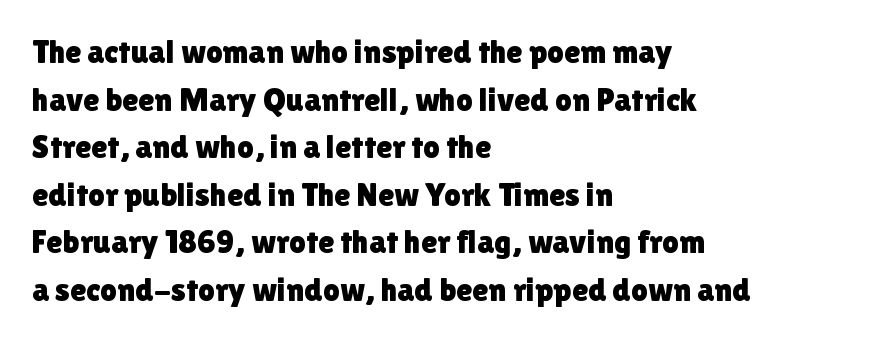
Q: Is the text italic (slanted)? A: No, it is upright.
Q: Is the typeface a serif or a sans-serif typeface? A: Sans-serif.
Q: Is the text underlined? A: No.
Q: How is the paragraph aligned? A: Left-aligned.
Q: Is the spacing between letters normal or unusually wide? A: Normal.
Q: Is the spacing between lines tight, normal or loose? A: Normal.
Q: Width (condensed, normal, or wide)? A: Normal.
Q: x-height? A: Medium.
Q: Monospaced? A: No.
